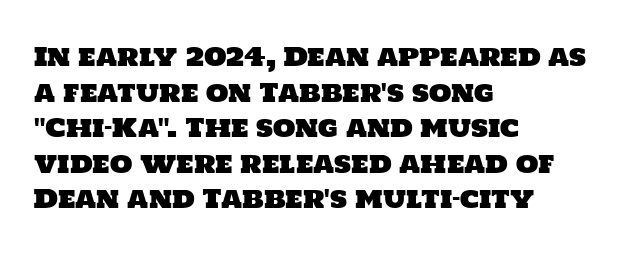
Q: Is the text underlined? A: No.
Q: How is the paragraph aligned? A: Left-aligned.
Q: Is the spacing between letters normal or unusually wide? A: Normal.
Q: Is the spacing between lines tight, normal or loose? A: Normal.
